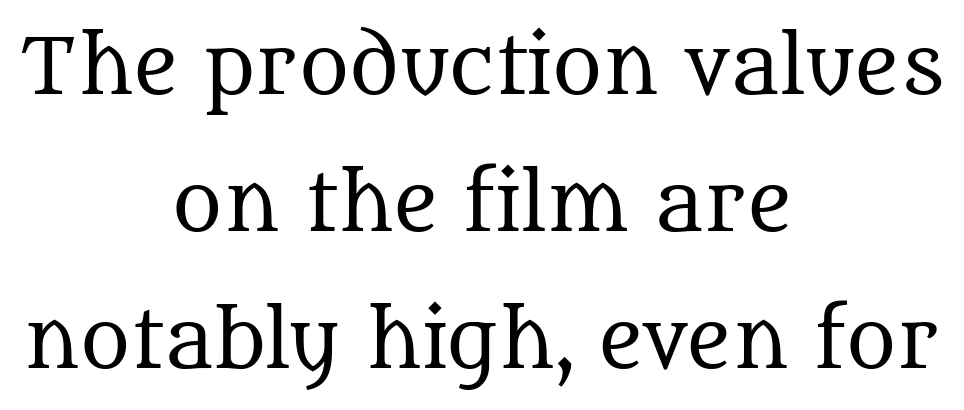
{"serif": "yes", "italic": "no", "bold": "no", "weight": "regular", "width": "normal", "stroke_contrast": "medium", "x_height": "large", "monospaced": "no", "underline": "no", "align": "center", "line_spacing_ratio": 1.8, "letter_spacing": "normal", "letter_spacing_em": 0.0, "glyph_px": 76}
